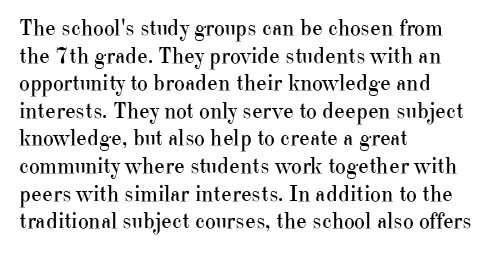
{"italic": "no", "bold": "no", "underline": "no", "align": "left", "line_spacing_ratio": 1.2, "letter_spacing": "normal", "letter_spacing_em": 0.0, "glyph_px": 23}
